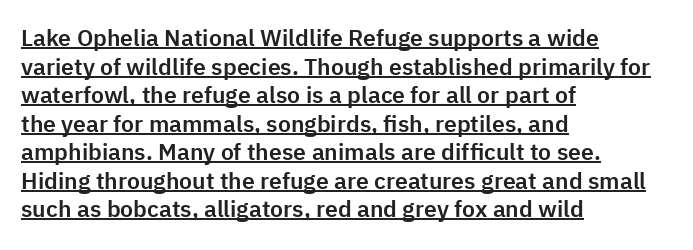
{"italic": "no", "underline": "yes", "align": "left", "line_spacing_ratio": 1.24, "letter_spacing": "normal", "letter_spacing_em": 0.0, "glyph_px": 23}
